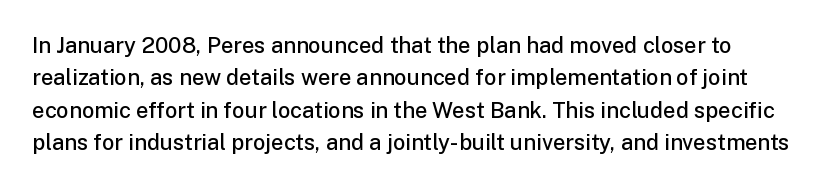
The image shows 22 px text type, upright; set normal line spacing (1.47x), normal letter spacing, not underlined.
